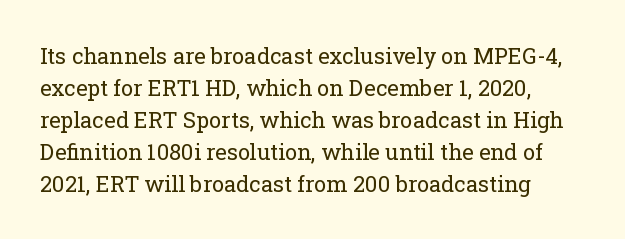
{"italic": "no", "bold": "no", "underline": "no", "line_spacing": "normal", "line_spacing_ratio": 1.46, "letter_spacing": "normal", "letter_spacing_em": 0.0, "glyph_px": 22}
